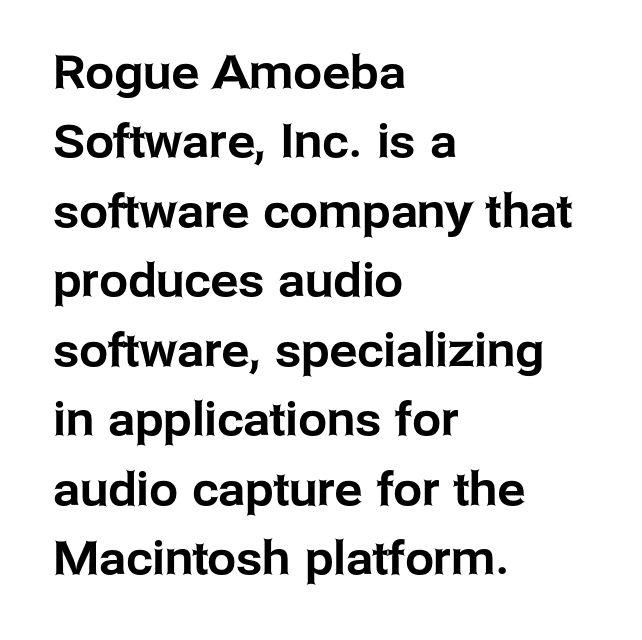
The image shows 46 px sans-serif type, upright; set left-aligned, normal line spacing (1.51x), normal letter spacing, not underlined; low stroke contrast and a medium x-height.
